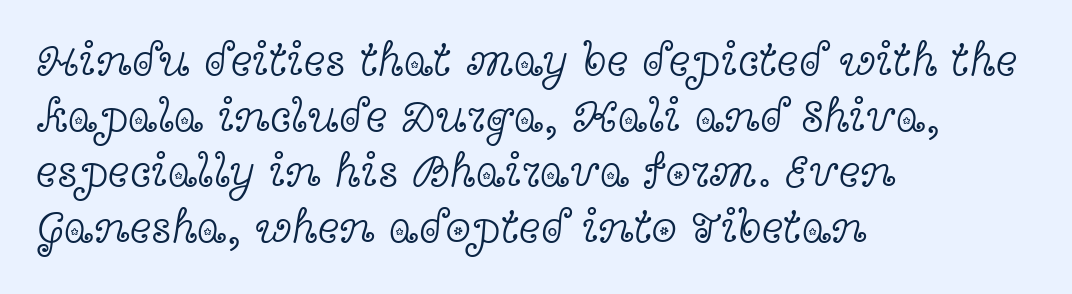
The image shows 46 px light, wide serif type; set left-aligned, line spacing 1.21x, normal letter spacing, not underlined; a medium x-height.
